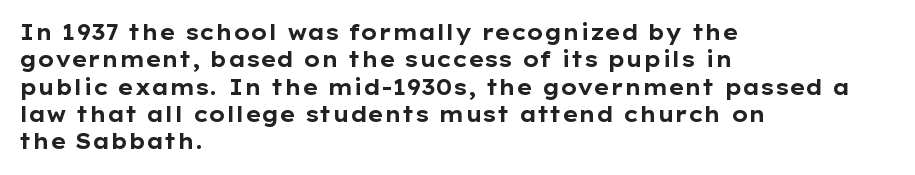
The rendering anchors every line to the left-hand side. This is the regular roman posture of the typeface. A normal amount of white space separates one row of letters from the next. The face used here is rendered with its standard letterfit. A clean baseline with only descenders dipping below it. The sample has been set heavy, in full bold.
